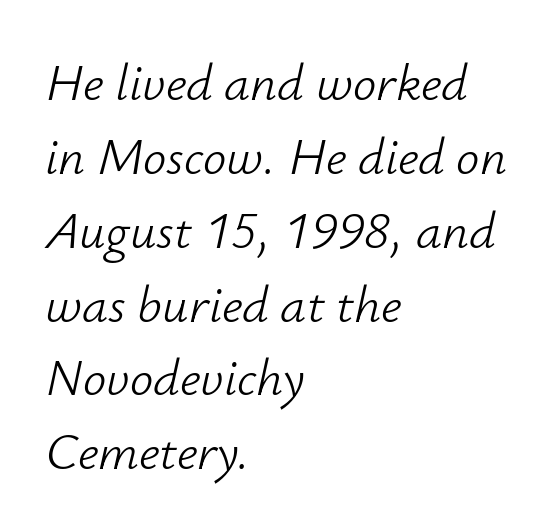
Regarding leading, the lines here are spaced in the standard way. The typeface has the unassuming heft of standard copy or less. The setting favours the left margin, as ordinary paragraphs usually do. No extra tracking has been applied to these lines. When letters slant like this, we call the style italic.
